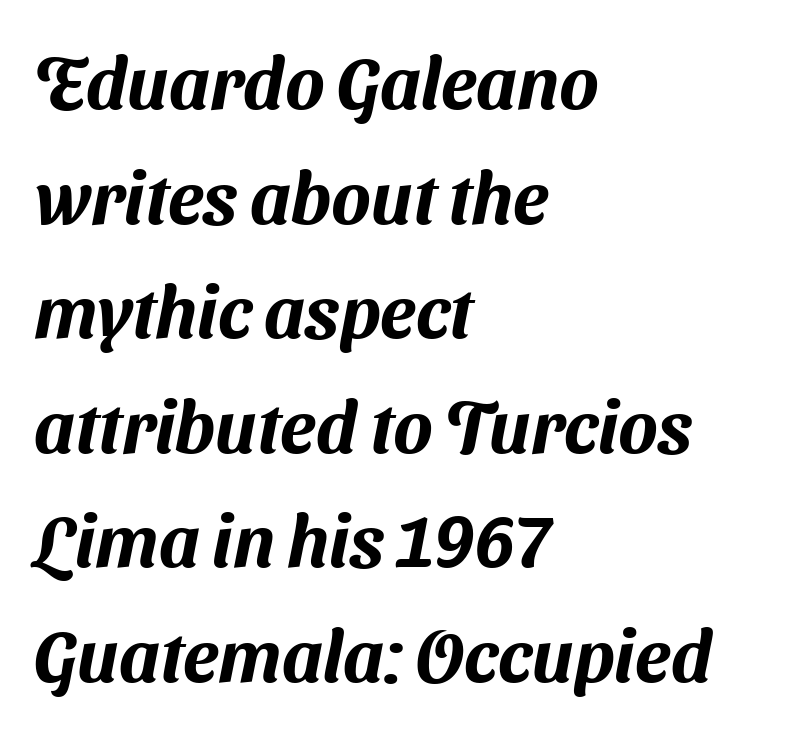
Reading down the column, the eye jumps a familiar distance to each next line. Spacing verdict: proportional, widths tailored to each character. This sample uses a sans-serif face. Reading down the block, your eye returns to a fixed left position each line. The string is rendered with underlining switched off.
